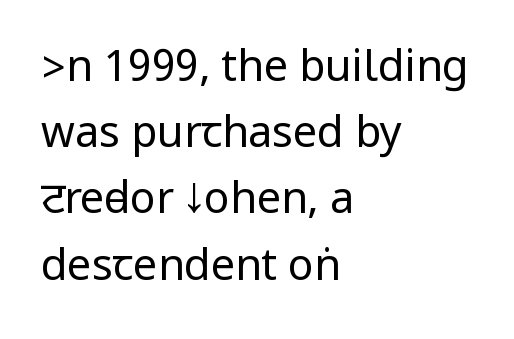
The image shows 43 px regular-weight, condensed sans-serif type, upright; set left-aligned, normal line spacing (1.54x), normal letter spacing, not underlined; low stroke contrast.
